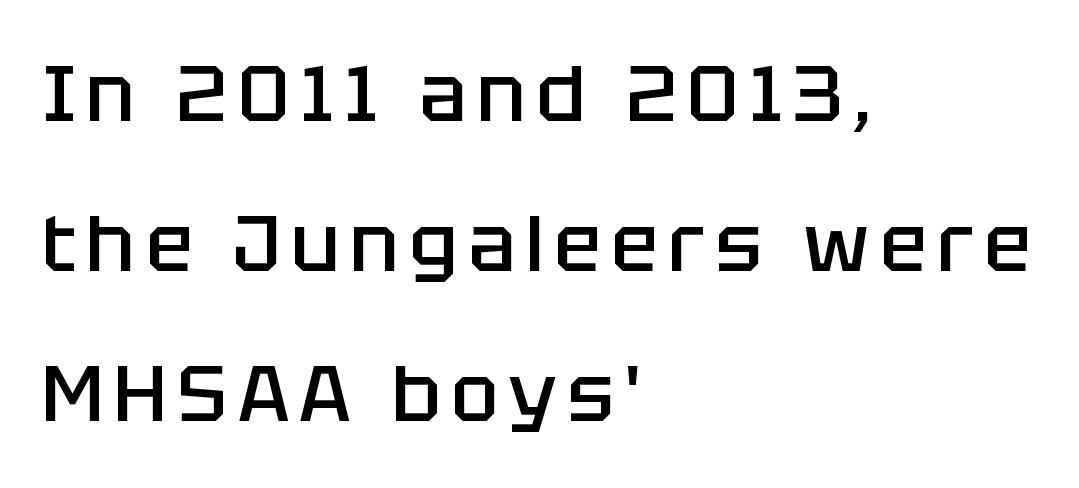
The image shows 79 px semibold sans-serif type, upright; set left-aligned, loose line spacing (1.9x), not underlined; low stroke contrast and a large x-height.
